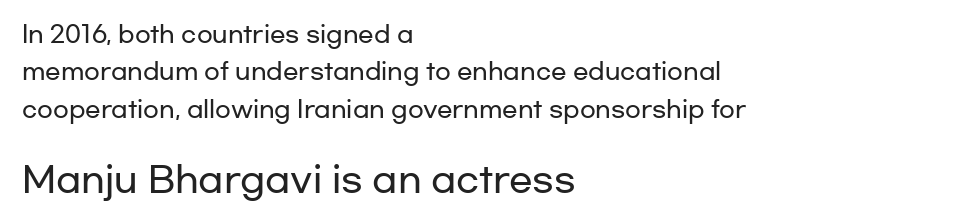
The image shows 35 px wide sans-serif type, upright; set left-aligned, normal line spacing (1.62x), normal letter spacing, not underlined; the second (bottom) block is 1.52x larger; low stroke contrast and a medium x-height.
